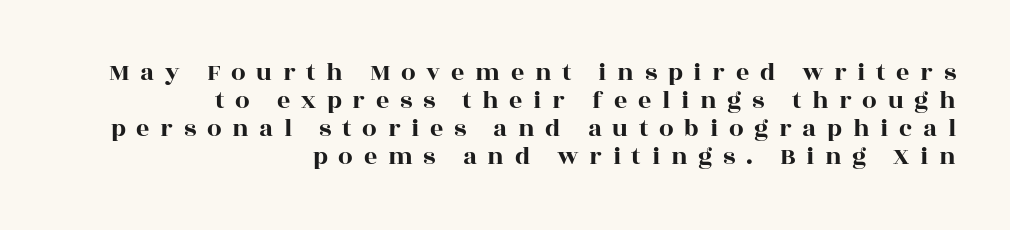
{"italic": "no", "underline": "no", "align": "right", "line_spacing": "tight", "line_spacing_ratio": 1.08, "letter_spacing": "wide", "letter_spacing_em": 0.41, "glyph_px": 26}
